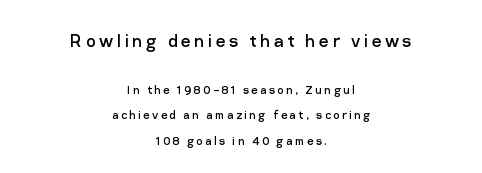
The image shows 21 px text type, upright; set centered, line spacing 1.79x, not underlined; the first (top) block is 1.5x larger.
